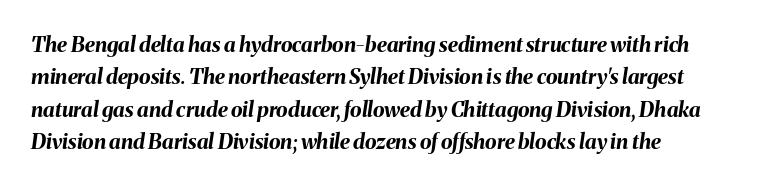
{"italic": "yes", "lean": "right", "slant_degrees": 8, "bold": "yes", "underline": "no", "align": "left", "line_spacing": "normal", "line_spacing_ratio": 1.54, "letter_spacing": "normal", "letter_spacing_em": 0.0, "glyph_px": 21}
